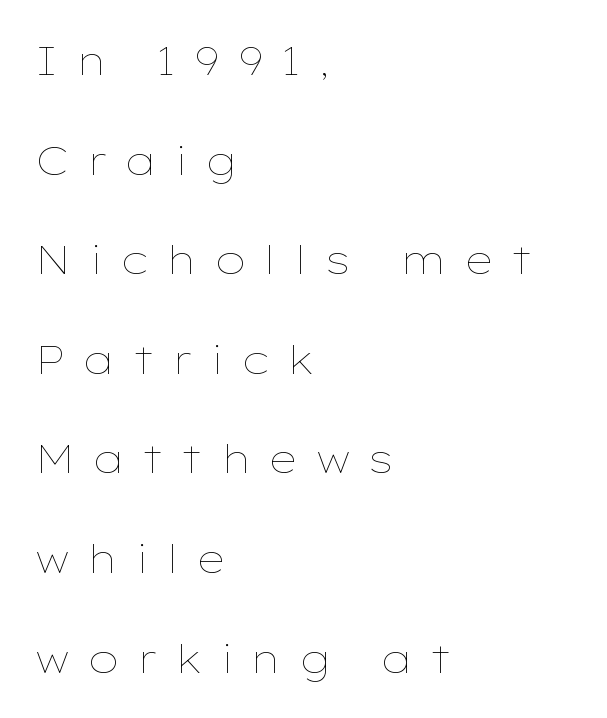
Q: Is the text bold? A: No.
Q: Is the text italic (slanted)? A: No, it is upright.
Q: Is the text underlined? A: No.
Q: How is the paragraph aligned? A: Left-aligned.
Q: Is the spacing between letters normal or unusually wide? A: Unusually wide.
Q: Is the spacing between lines tight, normal or loose? A: Loose.
Q: Width (condensed, normal, or wide)? A: Wide.
Q: Stroke contrast? A: Low.
Q: x-height? A: Medium.
Q: Monospaced? A: No.
